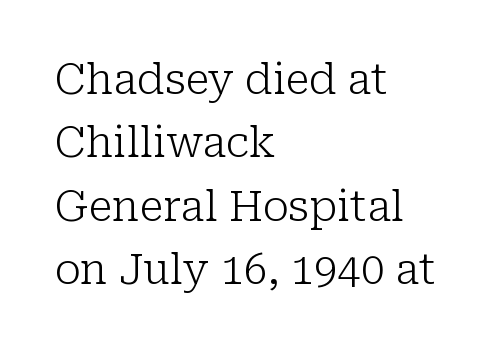
Underlining? Definitely not there. The lines in this sample share a left origin and differ only in where they stop. Each letter keeps its own natural width here, so spacing adapts to shape. The line texture is even and compact thanks to regular tracking. This reads as an unemphasized weight, regular at the heaviest.
